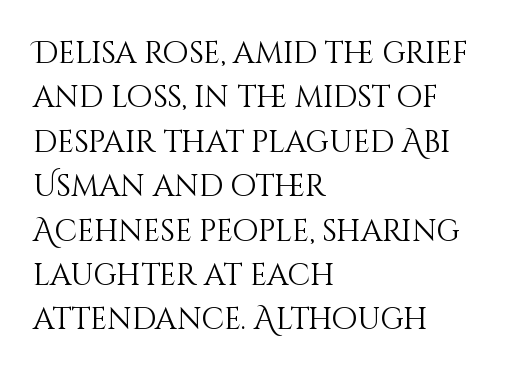
The image shows 30 px light type, upright; set left-aligned, normal line spacing (1.48x), normal letter spacing, not underlined; medium stroke contrast and a large x-height.
